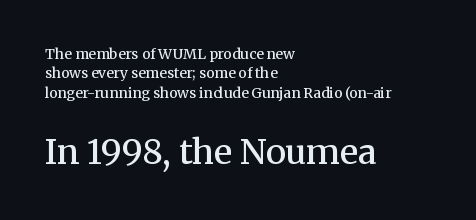
{"serif": "yes", "italic": "no", "bold": "semi", "weight": "semibold", "width": "normal", "stroke_contrast": "medium", "x_height": "medium", "monospaced": "no", "underline": "no", "align": "left", "line_spacing": "normal", "line_spacing_ratio": 1.38, "letter_spacing": "normal", "letter_spacing_em": 0.0, "larger_block": "second", "size_ratio": 2.43, "glyph_px": 34}
